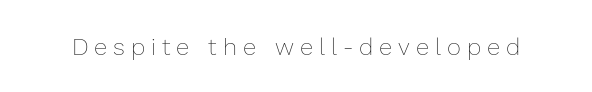
Q: Is the text bold? A: No.
Q: Is the text italic (slanted)? A: No, it is upright.
Q: Is the text underlined? A: No.
Q: Is the spacing between letters normal or unusually wide? A: Unusually wide.
